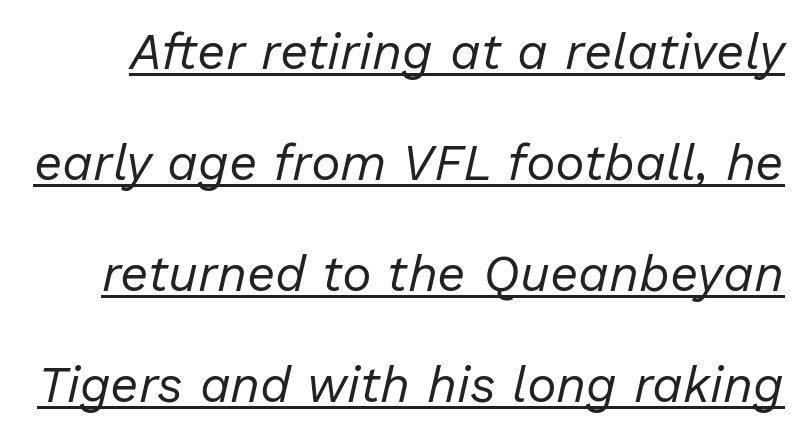
The image shows 50 px regular-weight type, italic (leaning right); set loose line spacing (2.22x), normal letter spacing, underlined; low stroke contrast and a medium x-height.
